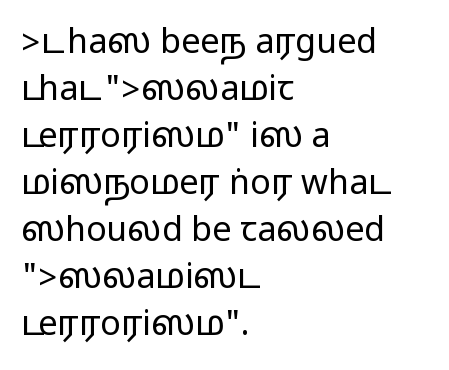
{"serif": "no", "italic": "no", "width": "wide", "stroke_contrast": "medium", "monospaced": "no", "underline": "no", "align": "left", "line_spacing": "normal", "line_spacing_ratio": 1.38, "letter_spacing": "normal", "letter_spacing_em": 0.0, "glyph_px": 34}
